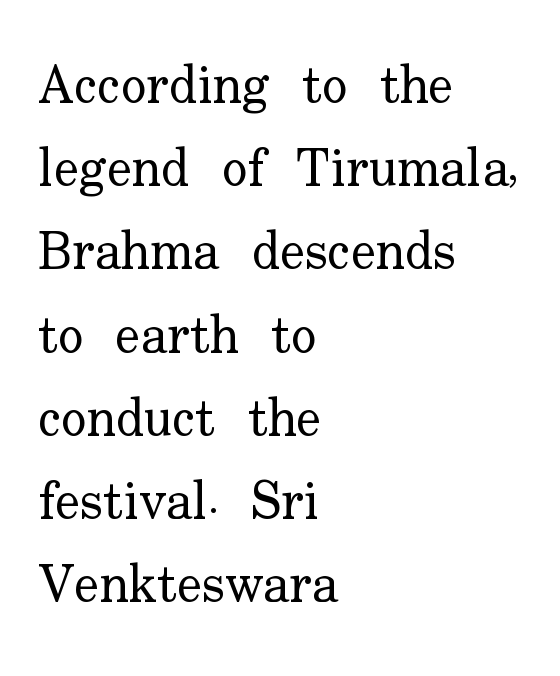
The image shows 53 px regular-weight serif type, upright; set left-aligned, normal line spacing (1.57x), normal letter spacing, not underlined; low stroke contrast and a small x-height.
